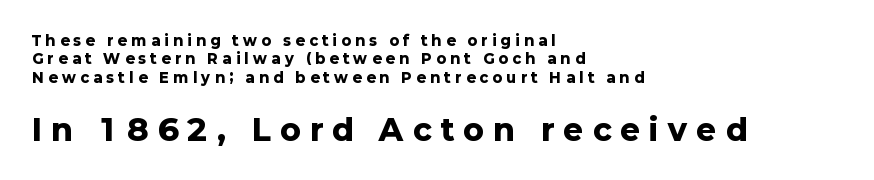
{"serif": "no", "italic": "no", "bold": "yes", "weight": "heavy", "width": "normal", "stroke_contrast": "low", "x_height": "medium", "monospaced": "no", "underline": "no", "align": "left", "line_spacing": "normal", "line_spacing_ratio": 1.32, "letter_spacing": "wide", "letter_spacing_em": 0.32, "larger_block": "second", "size_ratio": 2.14, "glyph_px": 30}
